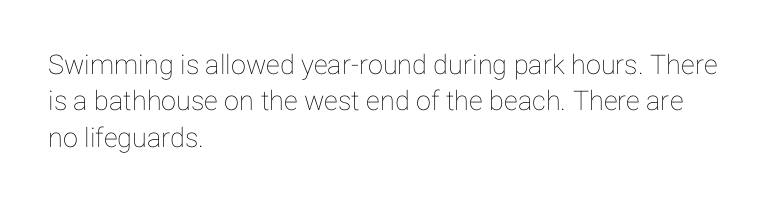
The image shows 27 px text type, upright; set left-aligned, normal line spacing (1.35x), normal letter spacing, not underlined.
